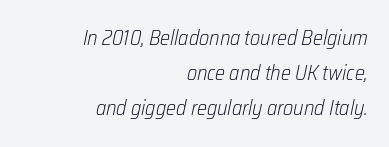
The image shows 21 px text type, italic (leaning right); set right-aligned, normal line spacing (1.67x), normal letter spacing, not underlined.
